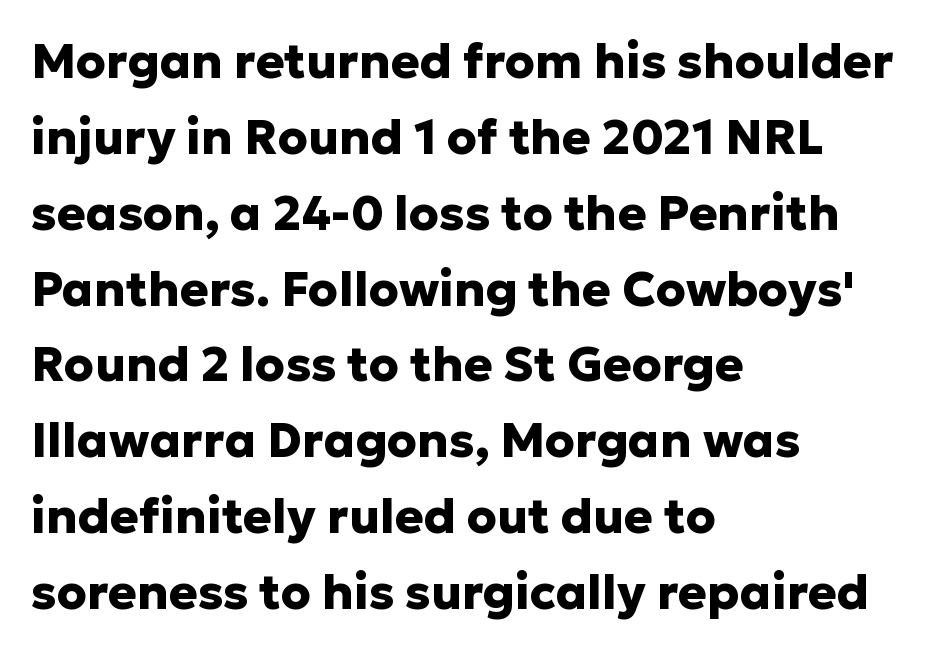
{"serif": "no", "italic": "no", "bold": "yes", "weight": "heavy", "width": "normal", "stroke_contrast": "low", "x_height": "medium", "monospaced": "no", "underline": "no", "align": "left", "line_spacing": "normal", "line_spacing_ratio": 1.58, "letter_spacing": "normal", "letter_spacing_em": 0.0, "glyph_px": 48}
